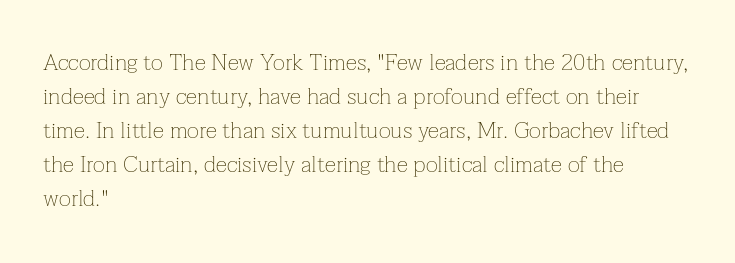
Q: Is the text bold? A: No.
Q: Is the text italic (slanted)? A: No, it is upright.
Q: Is the text underlined? A: No.
Q: How is the paragraph aligned? A: Left-aligned.
Q: Is the spacing between letters normal or unusually wide? A: Normal.
Q: Is the spacing between lines tight, normal or loose? A: Normal.
